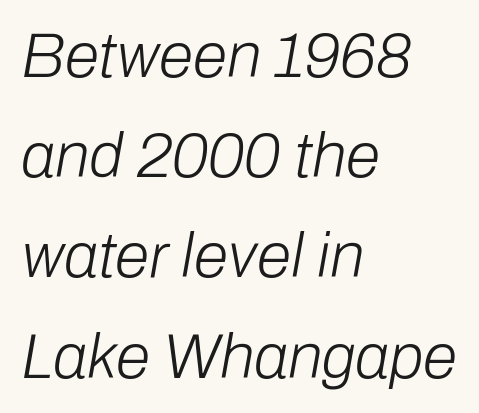
The image shows 63 px light type, italic (leaning right); set left-aligned, normal line spacing (1.59x), normal letter spacing, not underlined; low stroke contrast and a medium x-height.
